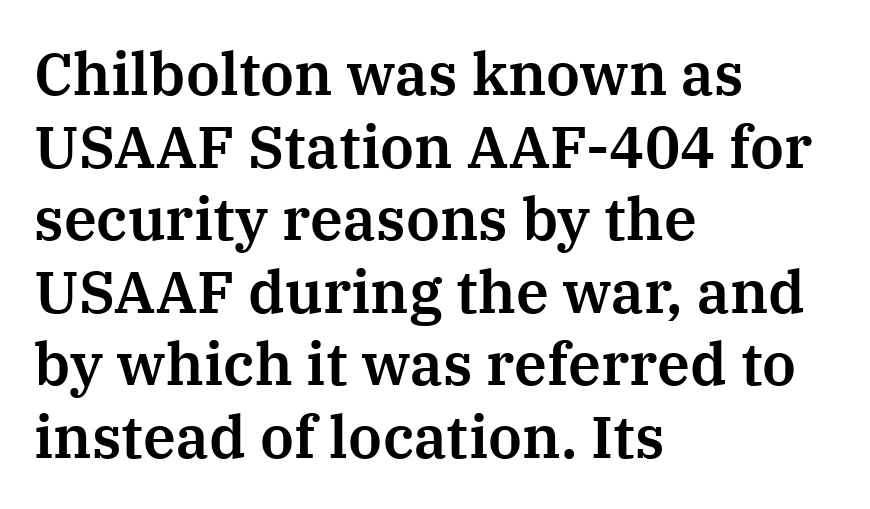
The image shows 59 px serif type, upright; set left-aligned, line spacing 1.23x, normal letter spacing, not underlined; medium stroke contrast and a medium x-height.
